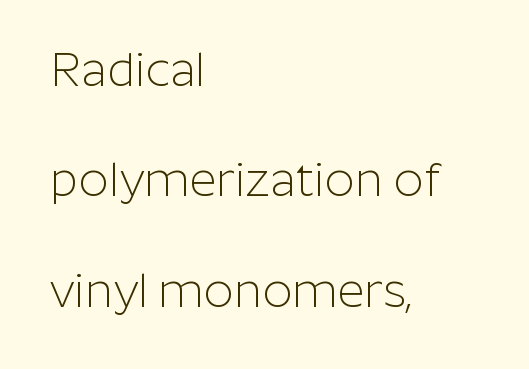
Q: Is the text bold? A: No.
Q: Is the text italic (slanted)? A: No, it is upright.
Q: Is the typeface a serif or a sans-serif typeface? A: Sans-serif.
Q: Is the text underlined? A: No.
Q: How is the paragraph aligned? A: Left-aligned.
Q: Is the spacing between letters normal or unusually wide? A: Normal.
Q: Is the spacing between lines tight, normal or loose? A: Loose.
Q: Width (condensed, normal, or wide)? A: Normal.
Q: Stroke contrast? A: Low.
Q: x-height? A: Medium.
Q: Monospaced? A: No.
